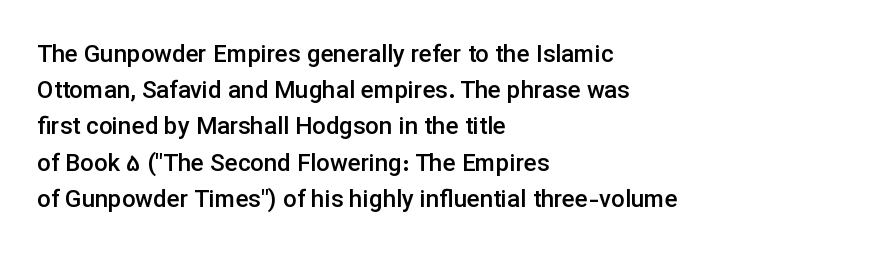
Quick note: not italic, upright. The baseline area is clear. Short and long lines alike share a common starting point at left. Students, observe: this is what conventionally led text looks like.
